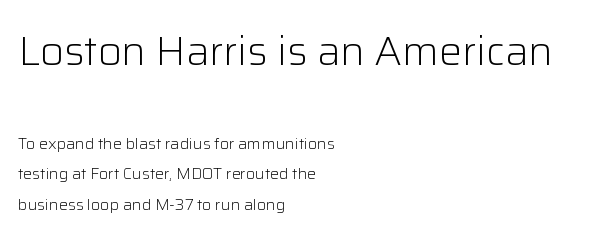
The image shows 41 px light sans-serif type, upright; set left-aligned, loose line spacing (1.92x), normal letter spacing, not underlined; the first (top) block is 2.56x larger; low stroke contrast and a medium x-height.
